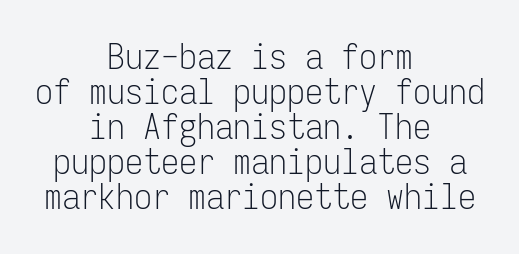
No chunkiness to these letters — they're not bold. The designer dialed line spacing down below the default. A typesetter would call this monospace, since all characters share one set width. Honestly, there is no underline to notice here at all. Short note: letters normally spaced.
